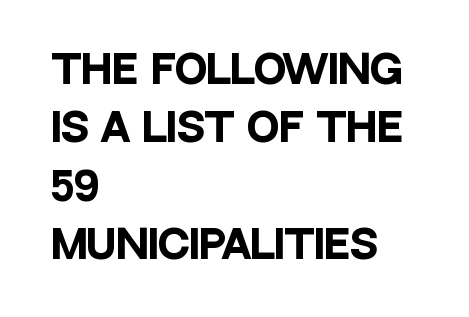
The image shows 39 px heavy, condensed sans-serif type, upright; set left-aligned, normal line spacing (1.5x), normal letter spacing, not underlined; low stroke contrast and a large x-height.
